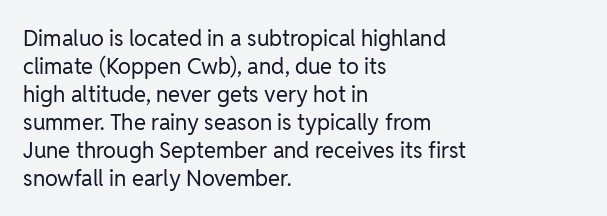
{"italic": "no", "bold": "no", "underline": "no", "align": "left", "line_spacing": "normal", "line_spacing_ratio": 1.27, "letter_spacing": "normal", "letter_spacing_em": 0.0, "glyph_px": 22}
